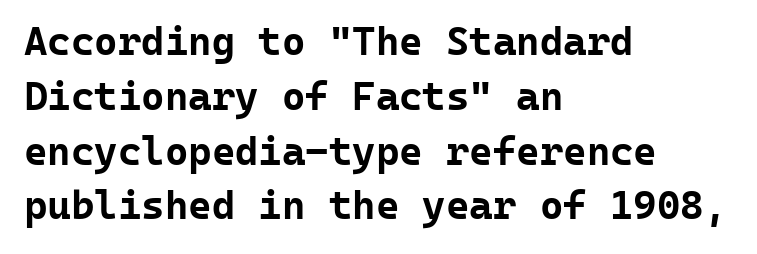
Q: Is the text bold? A: Yes.
Q: Is the text italic (slanted)? A: No, it is upright.
Q: Is the typeface a serif or a sans-serif typeface? A: Sans-serif.
Q: Is the text underlined? A: No.
Q: How is the paragraph aligned? A: Left-aligned.
Q: Is the spacing between letters normal or unusually wide? A: Normal.
Q: Is the spacing between lines tight, normal or loose? A: Normal.
Q: Width (condensed, normal, or wide)? A: Normal.
Q: Stroke contrast? A: Low.
Q: x-height? A: Medium.
Q: Monospaced? A: Yes.
